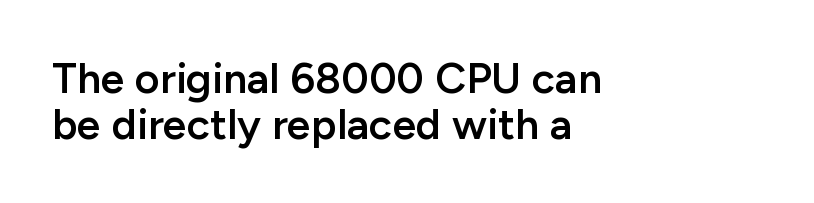
The image shows 43 px semibold sans-serif type, upright; set left-aligned, tight line spacing (1.08x), normal letter spacing, not underlined; low stroke contrast and a medium x-height.
